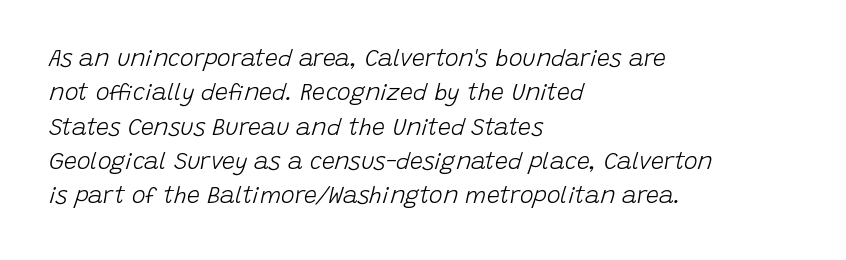
The typesetter chose a ragged-right arrangement here. The rows are spaced the way most documents space them. The passage shown is not underscored anywhere. In terms of posture, this sample is oblique.
